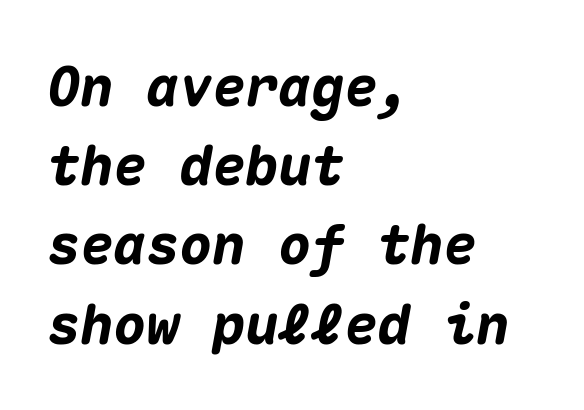
Short note: letters normally spaced. Summary of vertical rhythm: regular, with standard interline spacing. The face used here is monospaced, like something from a code editor. The paragraph has a hard left edge and a soft right edge.
